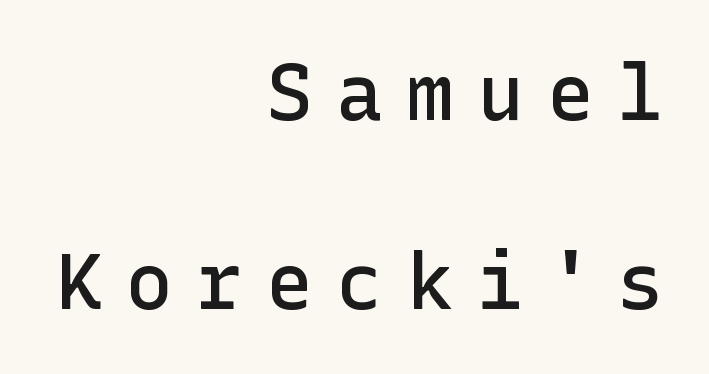
The image shows 78 px semibold sans-serif type, upright; set right-aligned, loose line spacing (2.42x), unusually wide letter spacing (+0.3 em), not underlined; low stroke contrast and a medium x-height.
